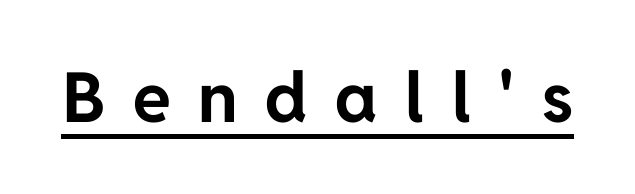
{"serif": "no", "italic": "no", "bold": "yes", "weight": "bold", "width": "normal", "stroke_contrast": "low", "x_height": "medium", "monospaced": "no", "underline": "yes", "letter_spacing": "wide", "letter_spacing_em": 0.4, "glyph_px": 69}
